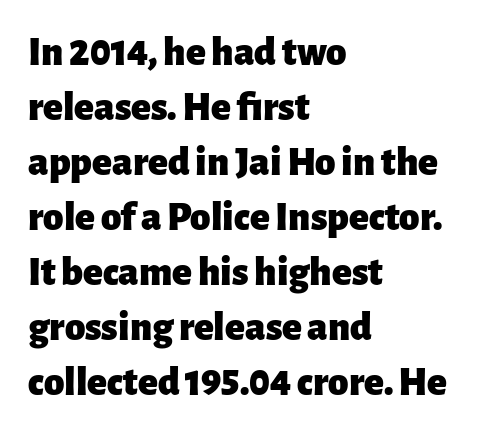
The lines sit at an ordinary, default distance from one another. The passage shown is typed in a proportional face where columns would drift. This sample uses a sans-serif face. Every letter is thick-stroked: bold, no question.
